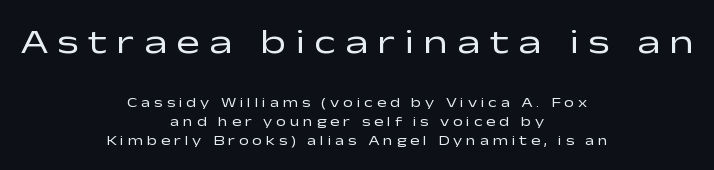
Q: Is the text bold? A: No.
Q: Is the text italic (slanted)? A: No, it is upright.
Q: Is the typeface a serif or a sans-serif typeface? A: Sans-serif.
Q: Is the text underlined? A: No.
Q: How is the paragraph aligned? A: Centered.
Q: Is the spacing between letters normal or unusually wide? A: Unusually wide.
Q: Is the spacing between lines tight, normal or loose? A: Normal.
Q: Which block of text is set in a larger size, the first (top) or the second (bottom)? A: The first (top) one.
Q: Width (condensed, normal, or wide)? A: Wide.
Q: Stroke contrast? A: Low.
Q: x-height? A: Medium.
Q: Monospaced? A: No.
